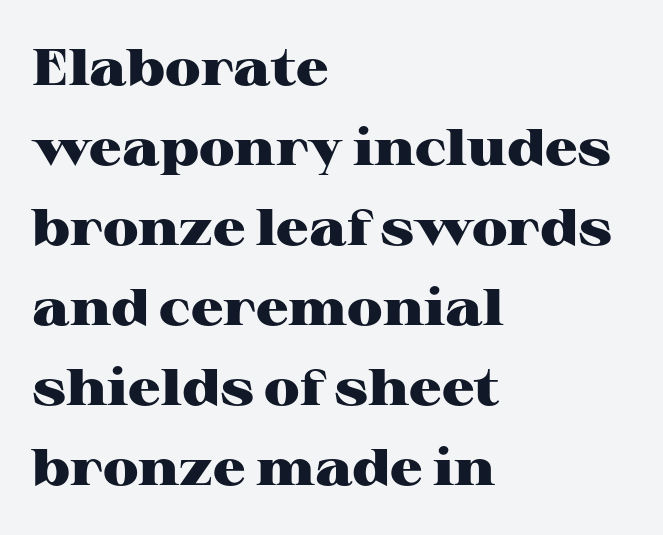
The image shows 51 px heavy, wide serif type, upright; set left-aligned, normal line spacing (1.57x), normal letter spacing, not underlined; high stroke contrast and a medium x-height.
